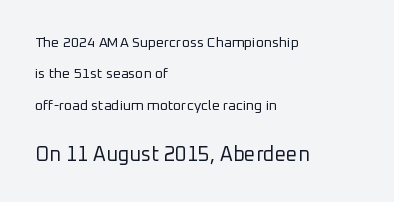
In this sample the second text group is rendered at the bigger scale. What stands out about the letter spacing? Nothing — it is the standard amount. Every character sits straight up, as roman type does. These lines stand farther apart than default settings would place them. The compositor pushed each line to the left boundary.
